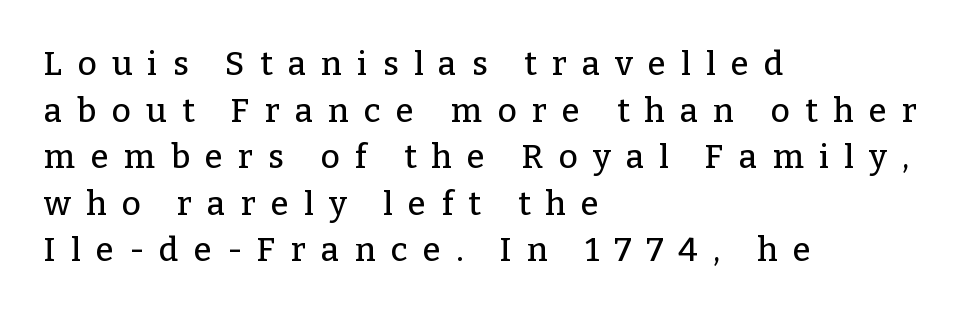
The image shows 33 px serif type, upright; set left-aligned, normal line spacing (1.41x), unusually wide letter spacing (+0.46 em), not underlined; low stroke contrast and a medium x-height.
